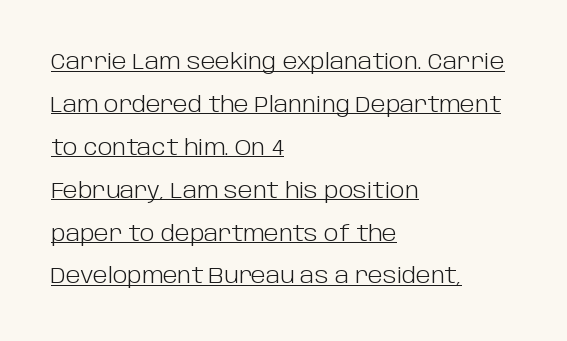
The image shows 22 px text type, upright; set left-aligned, loose line spacing (1.95x), normal letter spacing, underlined.
